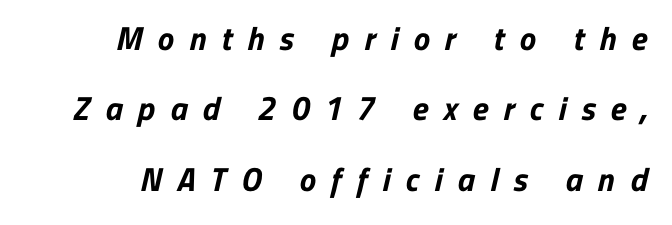
Plain, unruled lines of type. Regarding leading, the lines here are spaced well apart. Here the glyphs are tracked loosely, breaking word shapes into spaced letters. The letters are bold, with thick, heavy strokes. I'd call this a sans setting — the letters go barefoot.
